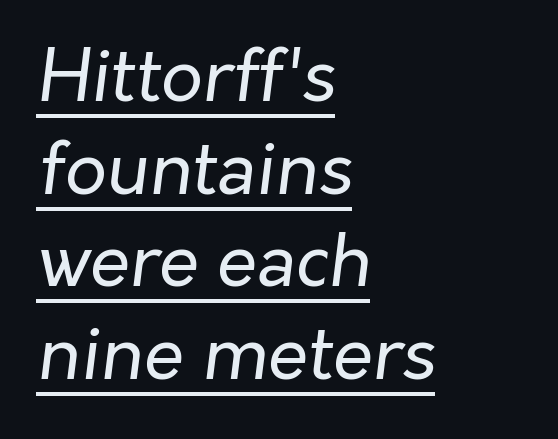
The image shows 73 px regular-weight type, italic (leaning right); set left-aligned, normal line spacing (1.27x), normal letter spacing, underlined; low stroke contrast and a medium x-height.
